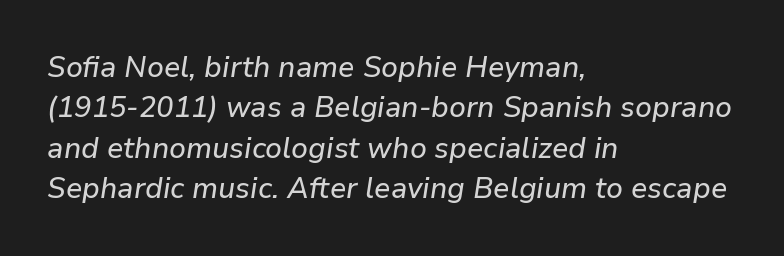
When letters slant like this, we call the style italic. Honestly, the letter spacing is just normal — you wouldn't notice it. Is the block centered? No — it sits flush against the left margin. This sample keeps an unexceptional amount of space between lines. Nobody drew a line under any word here.
